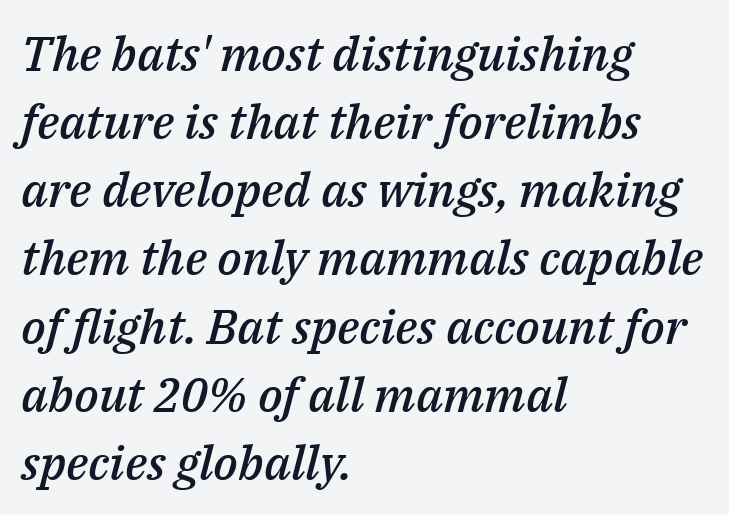
{"italic": "yes", "lean": "right", "slant_degrees": 14, "bold": "semi", "weight": "semibold", "width": "normal", "stroke_contrast": "medium", "x_height": "medium", "monospaced": "no", "underline": "no", "align": "left", "line_spacing": "normal", "line_spacing_ratio": 1.42, "letter_spacing": "normal", "letter_spacing_em": 0.0, "glyph_px": 48}
